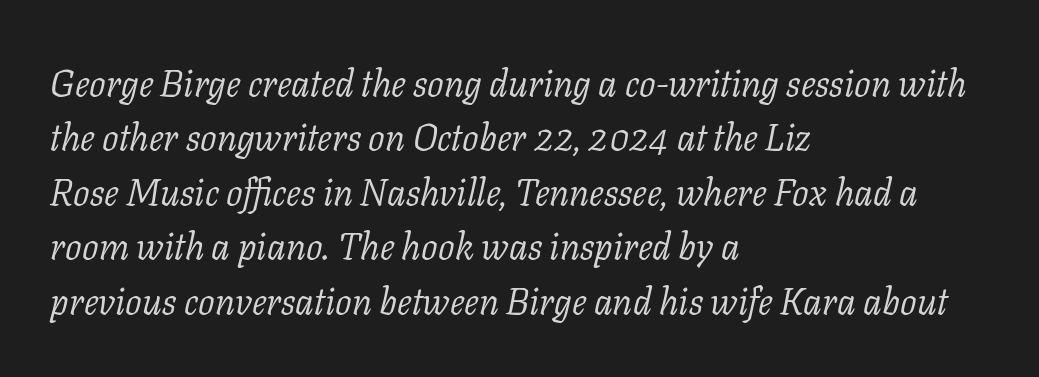
Q: Is the text bold? A: No.
Q: Is the text italic (slanted)? A: Yes, it leans right by about 11 degrees.
Q: Is the typeface a serif or a sans-serif typeface? A: Serif.
Q: Is the text underlined? A: No.
Q: How is the paragraph aligned? A: Left-aligned.
Q: Is the spacing between letters normal or unusually wide? A: Normal.
Q: Is the spacing between lines tight, normal or loose? A: Normal.
Q: Width (condensed, normal, or wide)? A: Normal.
Q: Stroke contrast? A: Low.
Q: x-height? A: Medium.
Q: Monospaced? A: No.
